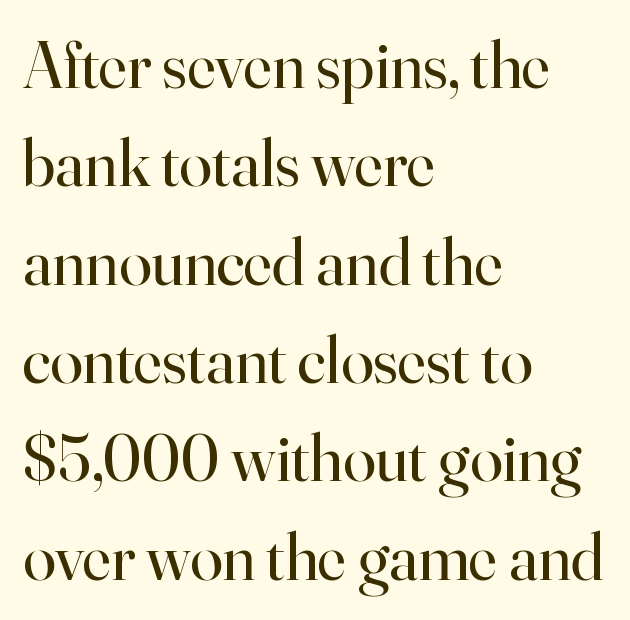
Small tapered or slab feet sit at the stroke ends, so this counts as serif. Note the varied advance widths — an 'i' is clearly narrower than an 'm'. A quiet, ordinary-to-light weight characterises the typeface. Standard letterfit; no display-style spreading of the glyphs. If you measured baseline to baseline, you'd find a middling distance.
